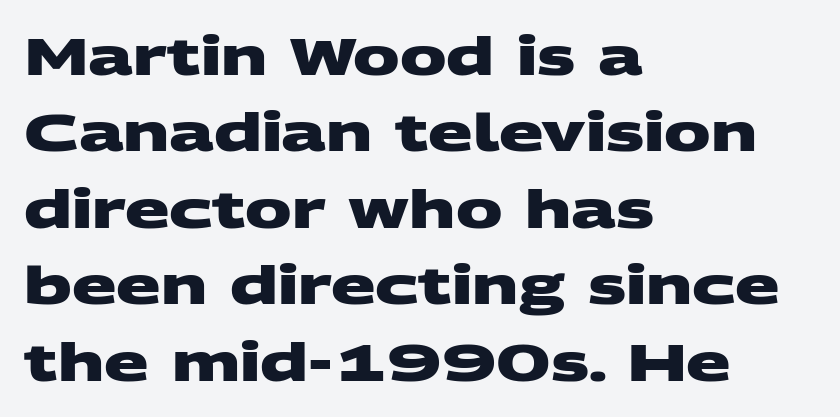
The image shows 52 px heavy, wide sans-serif type; set left-aligned, normal line spacing (1.47x), normal letter spacing, not underlined; medium stroke contrast and a large x-height.
